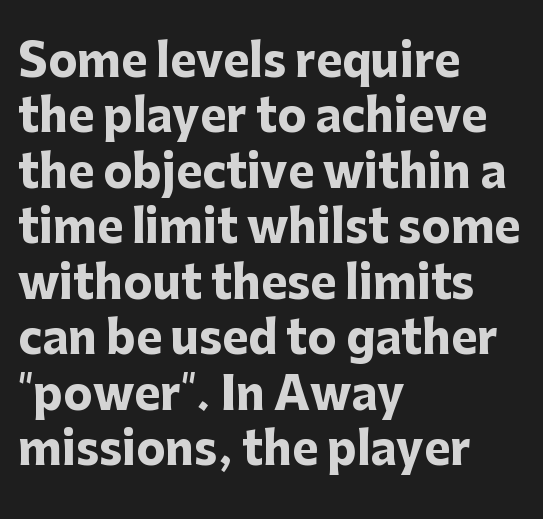
The image shows 44 px heavy sans-serif type, upright; set left-aligned, normal line spacing (1.26x), normal letter spacing, not underlined; low stroke contrast and a medium x-height.
